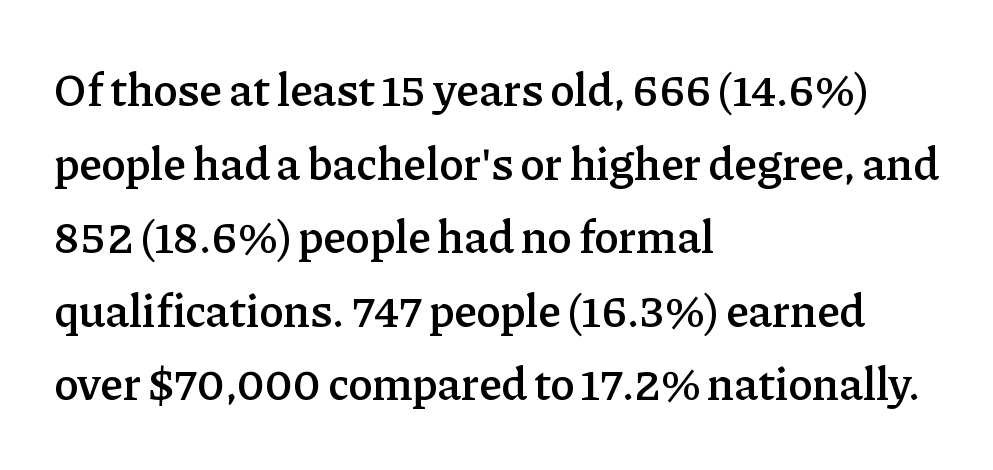
Q: Is the text bold? A: Semi-bold.
Q: Is the text italic (slanted)? A: No, it is upright.
Q: Is the typeface a serif or a sans-serif typeface? A: Serif.
Q: Is the text underlined? A: No.
Q: How is the paragraph aligned? A: Left-aligned.
Q: Is the spacing between letters normal or unusually wide? A: Normal.
Q: Is the spacing between lines tight, normal or loose? A: Normal.
Q: Width (condensed, normal, or wide)? A: Normal.
Q: Stroke contrast? A: Low.
Q: x-height? A: Medium.
Q: Monospaced? A: No.
